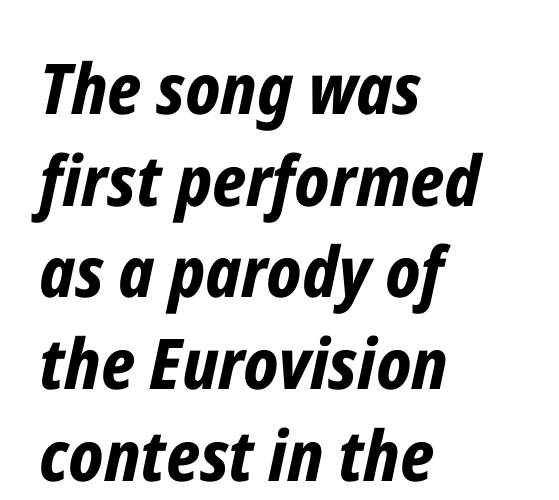
{"italic": "yes", "lean": "right", "slant_degrees": 12, "bold": "yes", "weight": "bold", "width": "condensed", "stroke_contrast": "low", "x_height": "medium", "monospaced": "no", "underline": "no", "align": "left", "line_spacing": "normal", "line_spacing_ratio": 1.31, "letter_spacing": "normal", "letter_spacing_em": 0.0, "glyph_px": 70}
